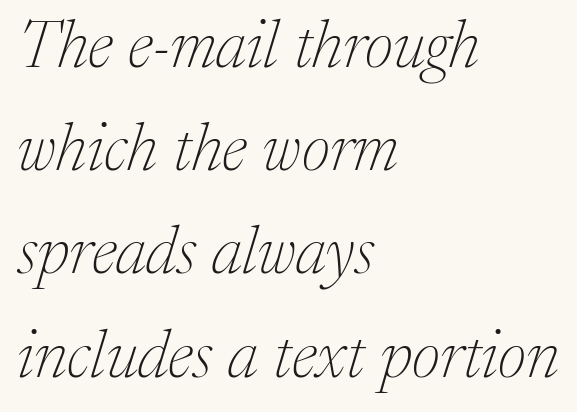
These lines stack with their left ends in a neat column. The face used here is proportionally spaced, like ordinary book or web type. The vertical gap from one line to the next is medium. No chunkiness to these letters — they're not bold. Italic? Definitely — the glyphs are oblique. Observe the serifs anchoring each vertical stroke in this sample.
